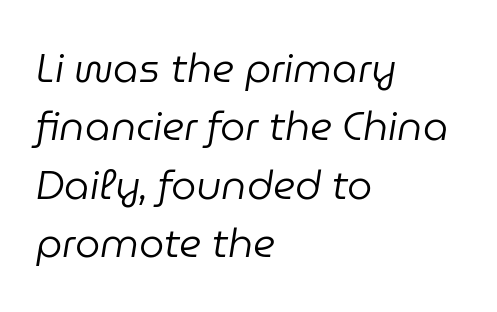
{"italic": "yes", "lean": "right", "slant_degrees": 9, "bold": "no", "weight": "regular", "width": "normal", "stroke_contrast": "low", "x_height": "medium", "monospaced": "no", "underline": "no", "align": "left", "line_spacing": "normal", "line_spacing_ratio": 1.46, "letter_spacing": "normal", "letter_spacing_em": 0.0, "glyph_px": 40}
